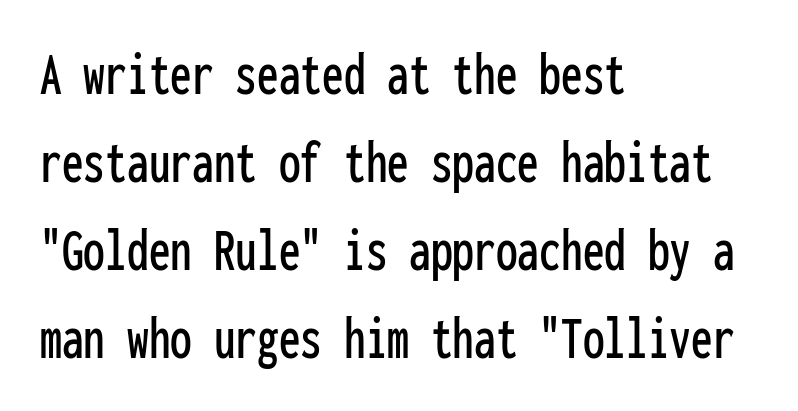
Q: Is the text italic (slanted)? A: No, it is upright.
Q: Is the typeface a serif or a sans-serif typeface? A: Sans-serif.
Q: Is the text underlined? A: No.
Q: How is the paragraph aligned? A: Left-aligned.
Q: Is the spacing between letters normal or unusually wide? A: Normal.
Q: Is the spacing between lines tight, normal or loose? A: Normal.
Q: Width (condensed, normal, or wide)? A: Condensed.
Q: Stroke contrast? A: Low.
Q: x-height? A: Medium.
Q: Monospaced? A: Yes.
